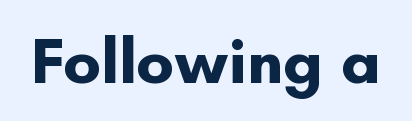
{"serif": "no", "italic": "no", "bold": "yes", "weight": "bold", "width": "normal", "stroke_contrast": "low", "x_height": "small", "monospaced": "no", "underline": "no", "letter_spacing": "normal", "letter_spacing_em": 0.0, "glyph_px": 65}
